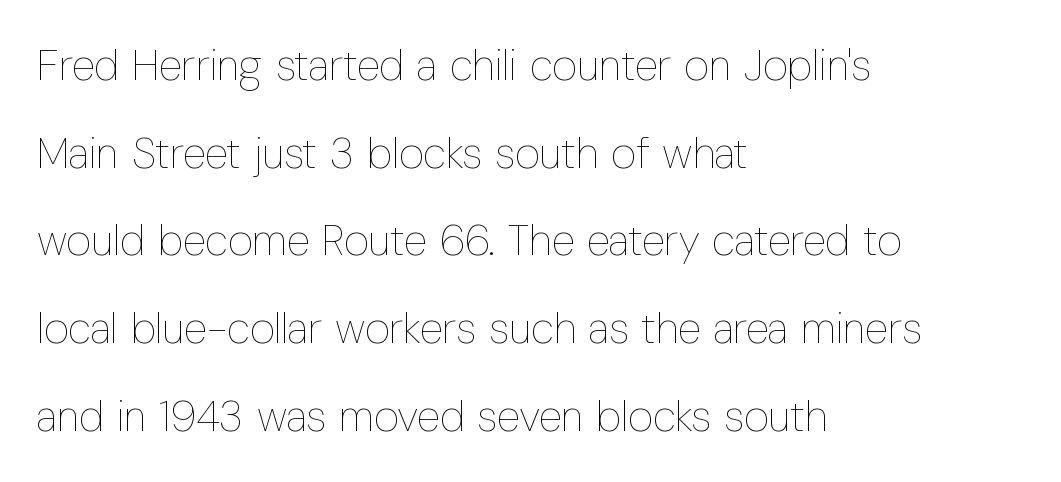
Decoration check: the copy has no underline. Counters stay open thanks to moderate or lighter strokes. Look at the tracking — it's just the regular setting, nothing added. Tall strokes in this sample are plumb rather than angled. Loosely led — the rows are spread out. Varying glyph widths throughout — classic text-font behaviour.
